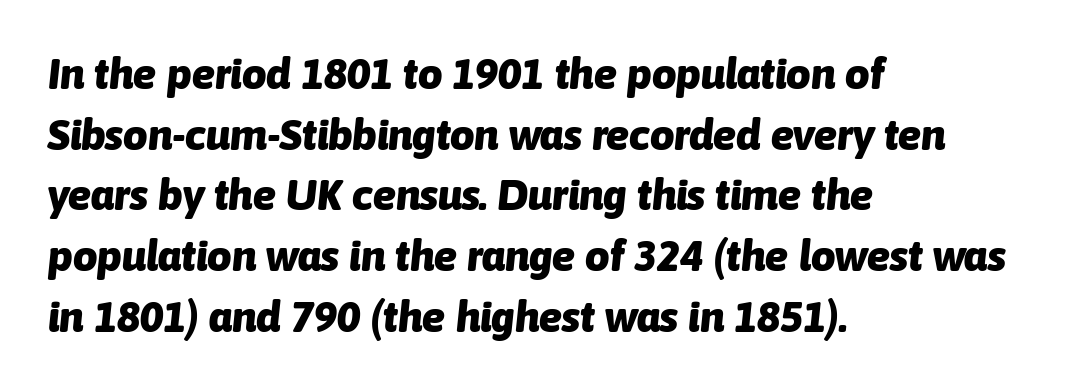
{"italic": "yes", "lean": "right", "slant_degrees": 6, "bold": "yes", "weight": "heavy", "width": "normal", "stroke_contrast": "low", "x_height": "medium", "monospaced": "no", "underline": "no", "align": "left", "line_spacing": "normal", "line_spacing_ratio": 1.41, "letter_spacing": "normal", "letter_spacing_em": 0.0, "glyph_px": 43}
